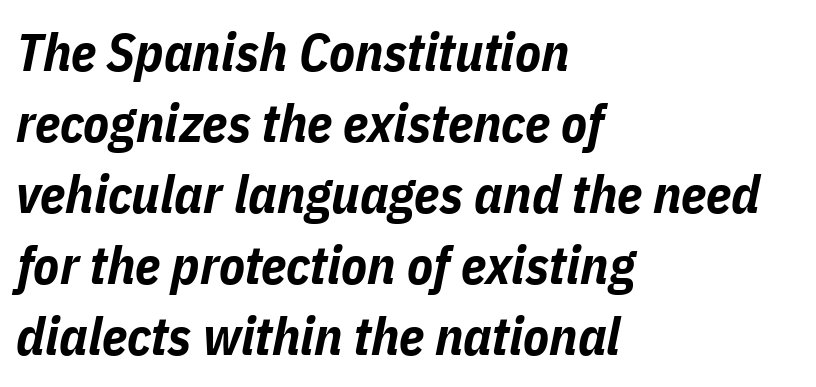
In terms of letterspacing, this is plain default setting. The specimen reads as italic at a glance. Is the type bold? Yes — the strokes are clearly thick and heavy. Casual observation: everything's shoved over to the left.
